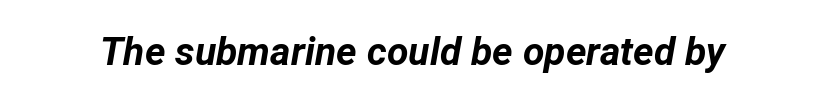
The image shows 39 px bold type, italic (leaning right); set normal letter spacing, not underlined; low stroke contrast and a medium x-height.
